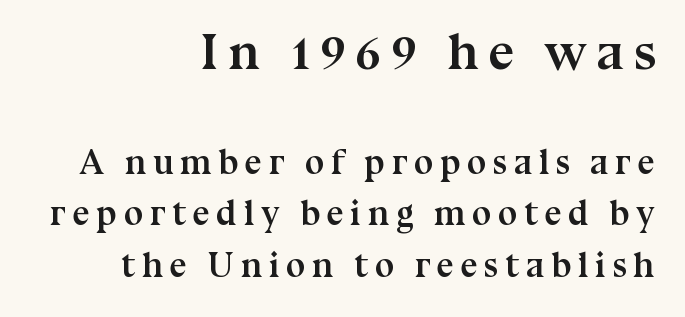
The image shows 52 px semibold serif type, upright; set right-aligned, normal line spacing (1.47x), not underlined; the first (top) block is 1.49x larger; medium stroke contrast and a medium x-height.
